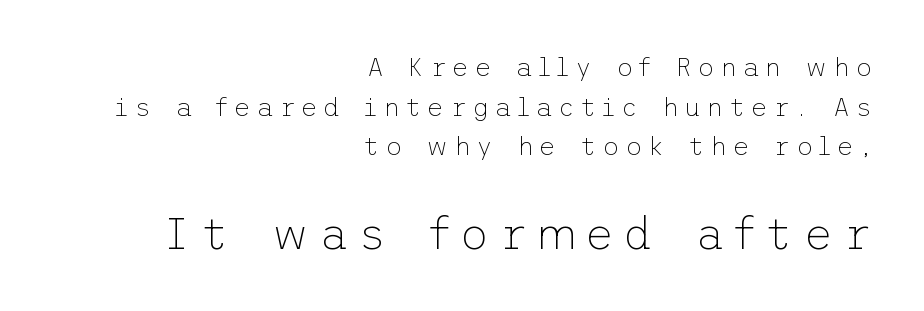
Q: Is the text bold? A: No.
Q: Is the text italic (slanted)? A: No, it is upright.
Q: Is the typeface a serif or a sans-serif typeface? A: Sans-serif.
Q: Is the text underlined? A: No.
Q: How is the paragraph aligned? A: Right-aligned.
Q: Is the spacing between letters normal or unusually wide? A: Unusually wide.
Q: Is the spacing between lines tight, normal or loose? A: Normal.
Q: Which block of text is set in a larger size, the first (top) or the second (bottom)? A: The second (bottom) one.
Q: Width (condensed, normal, or wide)? A: Normal.
Q: Stroke contrast? A: Low.
Q: x-height? A: Medium.
